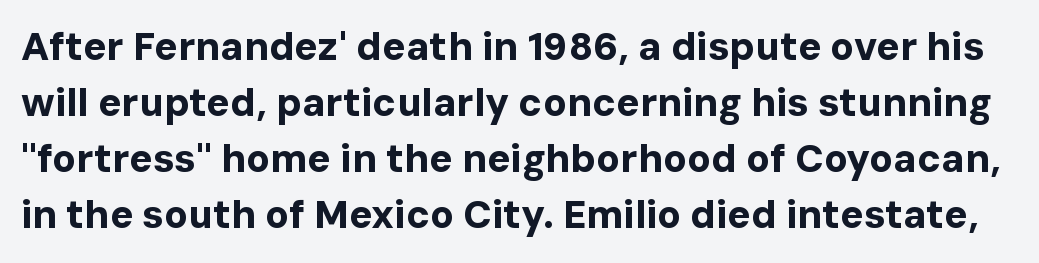
Q: Is the text bold? A: Yes.
Q: Is the text italic (slanted)? A: No, it is upright.
Q: Is the typeface a serif or a sans-serif typeface? A: Sans-serif.
Q: Is the text underlined? A: No.
Q: Is the spacing between letters normal or unusually wide? A: Normal.
Q: Is the spacing between lines tight, normal or loose? A: Normal.
Q: Width (condensed, normal, or wide)? A: Normal.
Q: Stroke contrast? A: Low.
Q: x-height? A: Medium.
Q: Monospaced? A: No.
